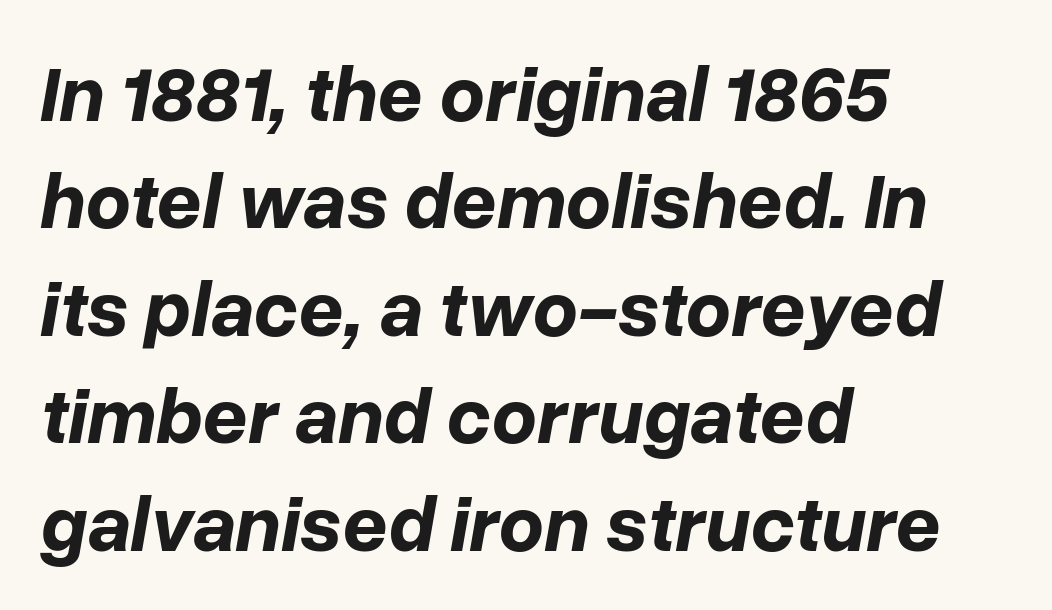
Q: Is the text bold? A: Yes.
Q: Is the text italic (slanted)? A: Yes, it leans right by about 10 degrees.
Q: Is the text underlined? A: No.
Q: How is the paragraph aligned? A: Left-aligned.
Q: Is the spacing between letters normal or unusually wide? A: Normal.
Q: Is the spacing between lines tight, normal or loose? A: Normal.
Q: Width (condensed, normal, or wide)? A: Normal.
Q: Stroke contrast? A: Low.
Q: x-height? A: Medium.
Q: Monospaced? A: No.
